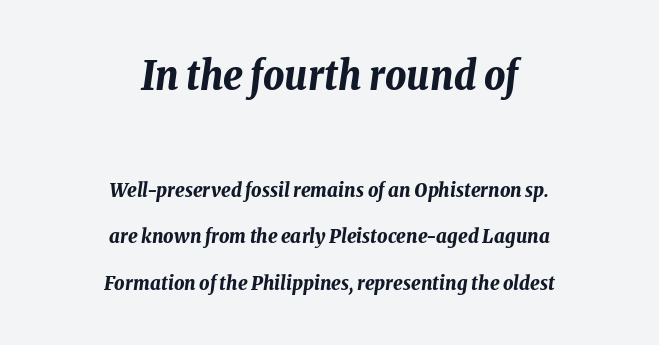
These words are printed bold, with thick strokes throughout. Bigger letters appear in the top chunk; the bottom chunk is reduced. Caption: standard tracking, unaltered. In terms of posture, this sample is oblique. The rendering uses a large line-height, opening up the rows. Check the space under the baseline: it is left empty.
